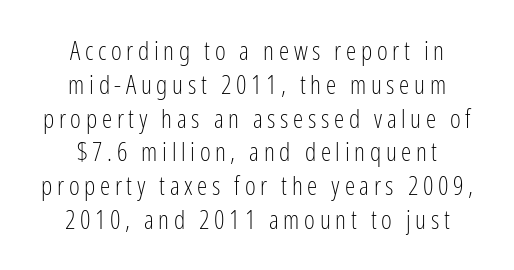
Q: Is the text bold? A: No.
Q: Is the text italic (slanted)? A: No, it is upright.
Q: Is the text underlined? A: No.
Q: How is the paragraph aligned? A: Centered.
Q: Is the spacing between lines tight, normal or loose? A: Normal.
